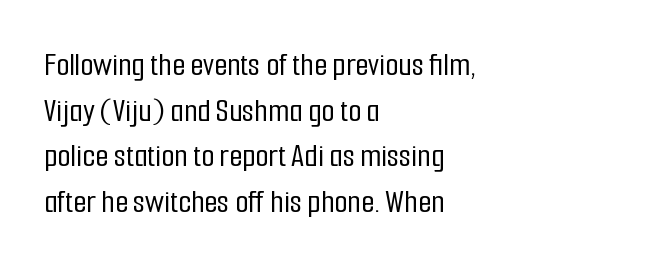
{"serif": "no", "italic": "no", "width": "condensed", "stroke_contrast": "low", "x_height": "medium", "monospaced": "no", "underline": "no", "align": "left", "line_spacing": "normal", "line_spacing_ratio": 1.34, "letter_spacing": "normal", "letter_spacing_em": 0.0, "glyph_px": 34}
